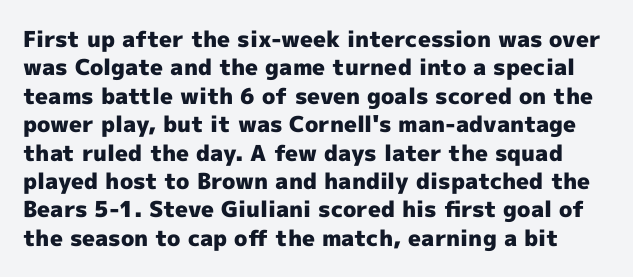
These lines keep a tight, regular rhythm from letter to letter. Vertical spacing — default. The typesetting leans heavy: a genuine bold. This is roman type, the default non-slanted kind.
